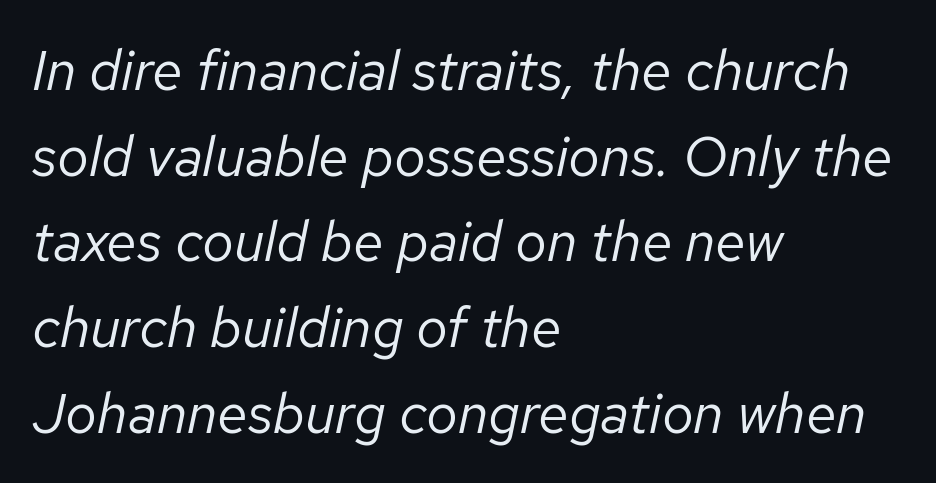
{"italic": "yes", "lean": "right", "slant_degrees": 12, "bold": "no", "weight": "regular", "width": "normal", "stroke_contrast": "low", "x_height": "medium", "monospaced": "no", "underline": "no", "align": "left", "line_spacing": "normal", "line_spacing_ratio": 1.53, "letter_spacing": "normal", "letter_spacing_em": 0.0, "glyph_px": 56}
